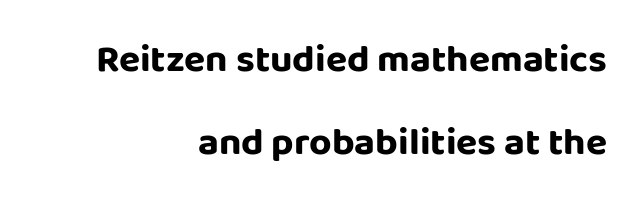
Q: Is the text bold? A: Yes.
Q: Is the text italic (slanted)? A: No, it is upright.
Q: Is the typeface a serif or a sans-serif typeface? A: Sans-serif.
Q: Is the text underlined? A: No.
Q: How is the paragraph aligned? A: Right-aligned.
Q: Is the spacing between letters normal or unusually wide? A: Normal.
Q: Is the spacing between lines tight, normal or loose? A: Loose.
Q: Width (condensed, normal, or wide)? A: Normal.
Q: Stroke contrast? A: Low.
Q: x-height? A: Large.
Q: Monospaced? A: No.
